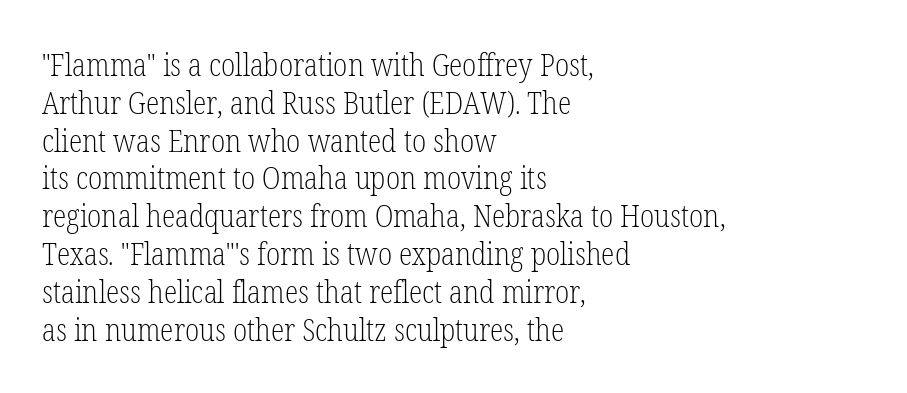
Character widths vary here, with narrow letters taking less room than wide ones. Underline: absent. The setting favours the left margin, as ordinary paragraphs usually do. The font is comparable to plain body text, perhaps lighter. The font family rendered here belongs to the serif group.
